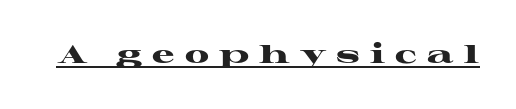
Q: Is the text bold? A: Yes.
Q: Is the text italic (slanted)? A: No, it is upright.
Q: Is the text underlined? A: Yes.
Q: Is the spacing between letters normal or unusually wide? A: Unusually wide.
